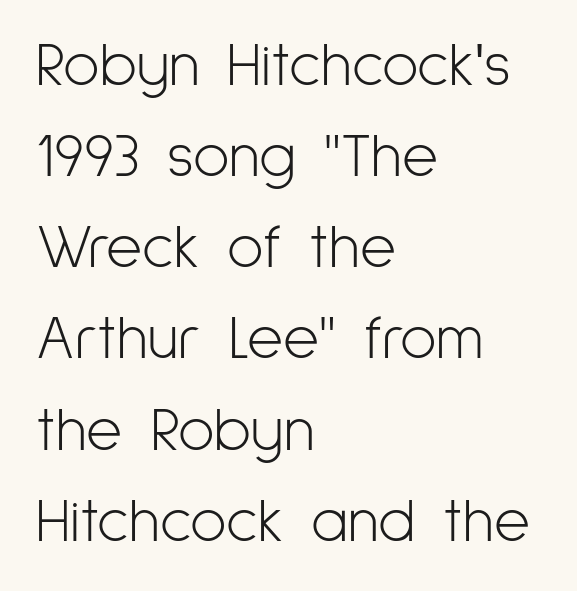
{"serif": "no", "italic": "no", "bold": "no", "weight": "light", "width": "condensed", "stroke_contrast": "low", "x_height": "medium", "monospaced": "no", "underline": "no", "align": "left", "line_spacing": "normal", "line_spacing_ratio": 1.47, "letter_spacing": "normal", "letter_spacing_em": 0.0, "glyph_px": 62}
